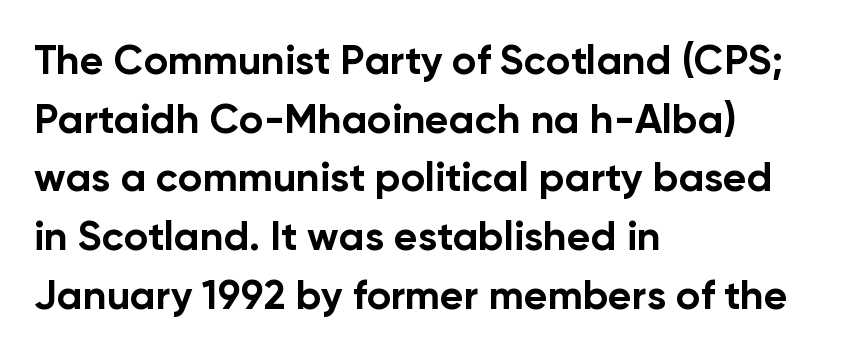
The image shows 41 px bold sans-serif type, upright; set left-aligned, normal line spacing (1.43x), normal letter spacing, not underlined; low stroke contrast and a medium x-height.
